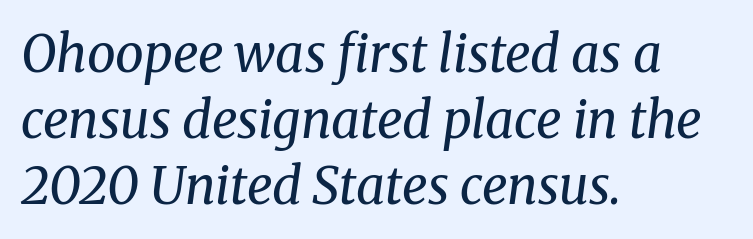
{"serif": "yes", "italic": "yes", "lean": "right", "slant_degrees": 8, "bold": "no", "weight": "regular", "width": "normal", "stroke_contrast": "medium", "x_height": "medium", "monospaced": "no", "underline": "no", "align": "left", "line_spacing": "normal", "line_spacing_ratio": 1.29, "letter_spacing": "normal", "letter_spacing_em": 0.0, "glyph_px": 51}
